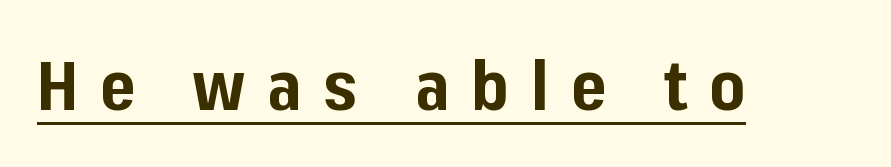
Q: Is the text bold? A: Yes.
Q: Is the text italic (slanted)? A: No, it is upright.
Q: Is the typeface a serif or a sans-serif typeface? A: Sans-serif.
Q: Is the text underlined? A: Yes.
Q: Is the spacing between letters normal or unusually wide? A: Unusually wide.
Q: Width (condensed, normal, or wide)? A: Normal.
Q: Stroke contrast? A: Low.
Q: x-height? A: Medium.
Q: Monospaced? A: No.
